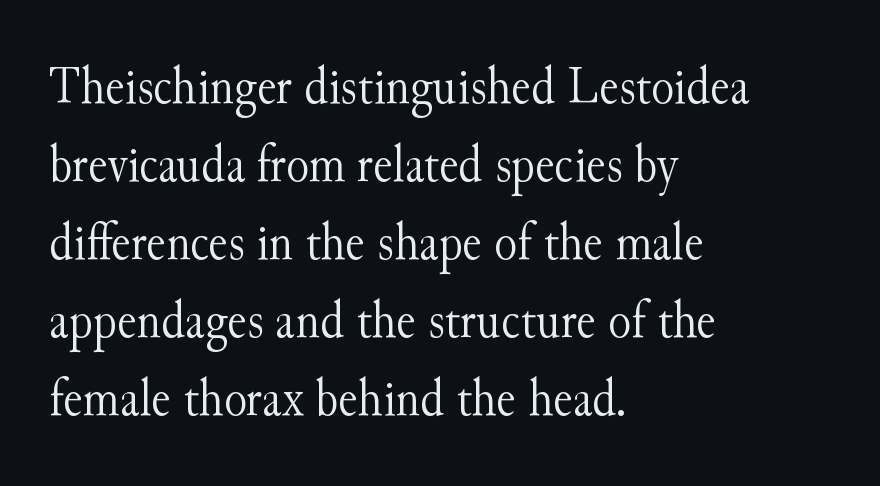
The area under the type is left untouched. Compared with a centered layout, this one pins lines to the left instead. The type sits square on the baseline with zero lean. The letters advance in unequal steps, a hallmark of proportional type. Here the glyphs are tracked normally, forming tight word shapes. These lines are composed in type with serifs.
